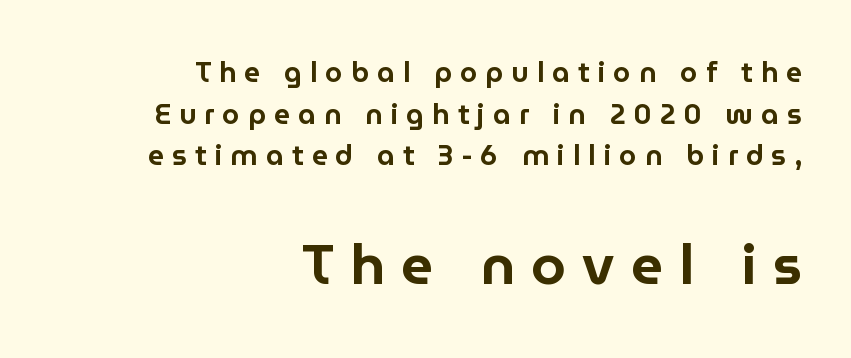
{"serif": "no", "italic": "no", "width": "normal", "stroke_contrast": "low", "x_height": "medium", "monospaced": "no", "underline": "no", "align": "right", "line_spacing": "normal", "line_spacing_ratio": 1.49, "letter_spacing": "wide", "letter_spacing_em": 0.29, "larger_block": "second", "size_ratio": 2.0, "glyph_px": 56}
